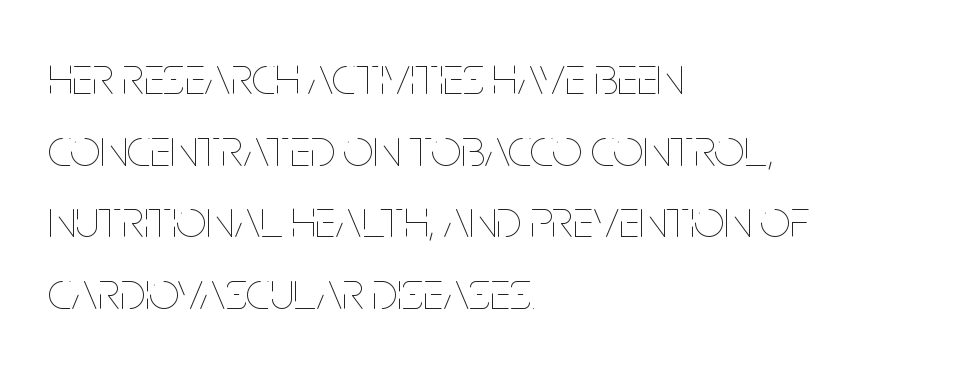
The image shows 53 px thin, condensed type, upright; set left-aligned, normal line spacing (1.35x), normal letter spacing, not underlined; low stroke contrast and a large x-height.
